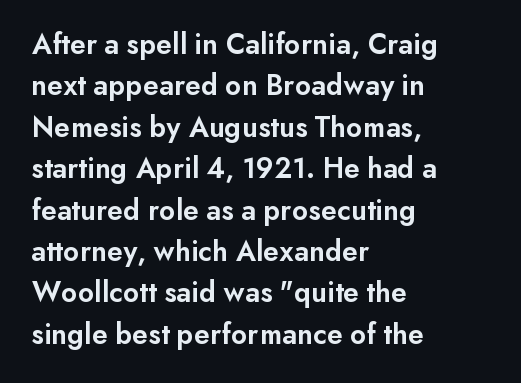
Q: Is the text bold? A: Semi-bold.
Q: Is the text italic (slanted)? A: No, it is upright.
Q: Is the typeface a serif or a sans-serif typeface? A: Sans-serif.
Q: Is the text underlined? A: No.
Q: How is the paragraph aligned? A: Left-aligned.
Q: Is the spacing between letters normal or unusually wide? A: Normal.
Q: Is the spacing between lines tight, normal or loose? A: Normal.
Q: Width (condensed, normal, or wide)? A: Normal.
Q: Stroke contrast? A: Low.
Q: x-height? A: Small.
Q: Monospaced? A: No.
